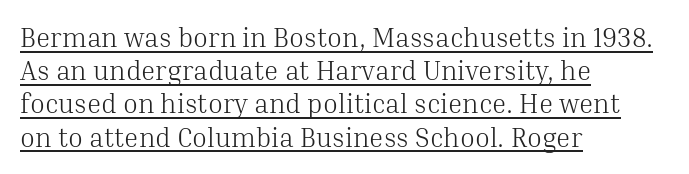
The typeface has the unassuming heft of standard copy or less. Leftover space on each line is placed entirely after the last word. Posture: straight, roman, zero tilt. Tracking here is standard; glyphs follow each other at the usual distance.
